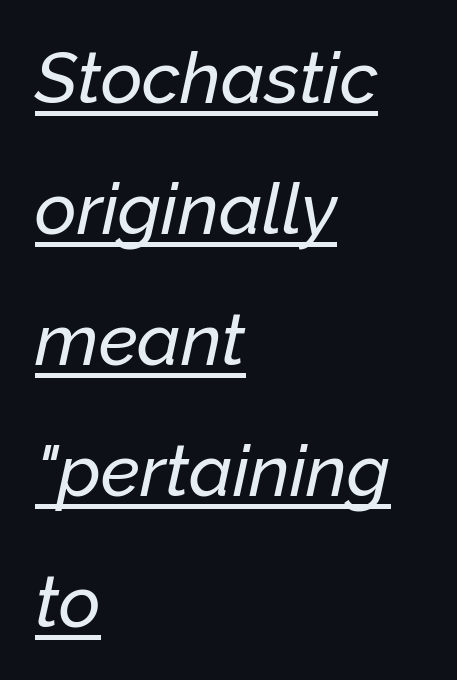
The image shows 72 px text type, italic (leaning right); set left-aligned, line spacing 1.82x, normal letter spacing, underlined; low stroke contrast and a medium x-height.
